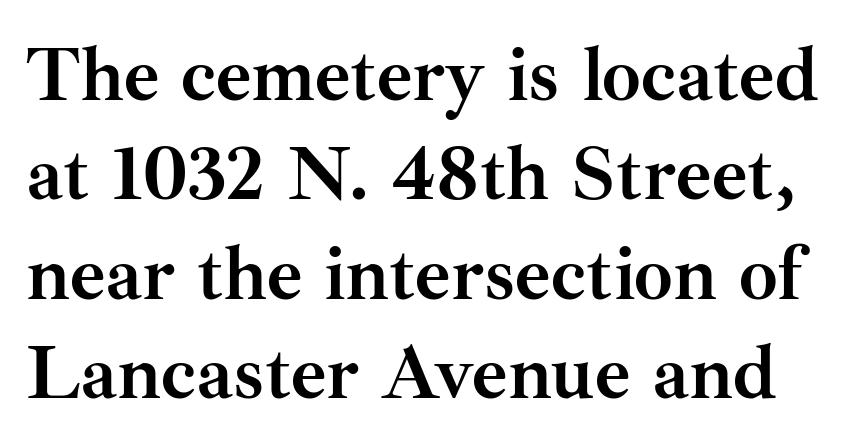
Inter-character spacing is left at the font's built-in metrics. The letters advance in unequal steps, a hallmark of proportional type. The characters display serif detailing at their extremities. When letters stand straight like this, we call the style roman or upright. The space directly below the letters is spotless.
